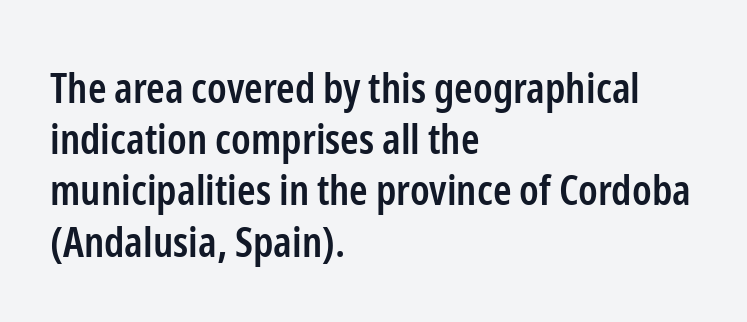
Q: Is the text bold? A: Semi-bold.
Q: Is the text italic (slanted)? A: No, it is upright.
Q: Is the typeface a serif or a sans-serif typeface? A: Sans-serif.
Q: Is the text underlined? A: No.
Q: How is the paragraph aligned? A: Left-aligned.
Q: Is the spacing between letters normal or unusually wide? A: Normal.
Q: Width (condensed, normal, or wide)? A: Condensed.
Q: Stroke contrast? A: Low.
Q: x-height? A: Medium.
Q: Monospaced? A: No.
